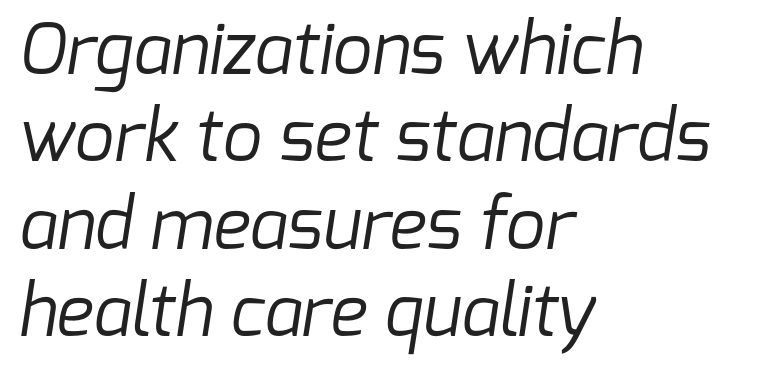
Q: Is the text bold? A: No.
Q: Is the typeface a serif or a sans-serif typeface? A: Sans-serif.
Q: Is the text underlined? A: No.
Q: How is the paragraph aligned? A: Left-aligned.
Q: Is the spacing between letters normal or unusually wide? A: Normal.
Q: Is the spacing between lines tight, normal or loose? A: Normal.
Q: Width (condensed, normal, or wide)? A: Normal.
Q: Stroke contrast? A: Low.
Q: x-height? A: Medium.
Q: Monospaced? A: No.
